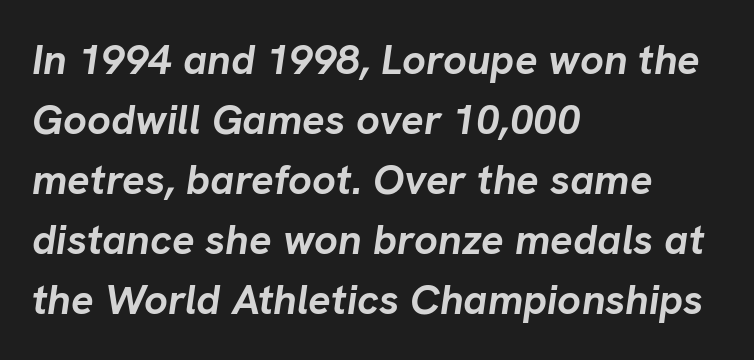
The image shows 42 px semibold type, italic (leaning right); set left-aligned, normal line spacing (1.43x), normal letter spacing, not underlined; low stroke contrast and a medium x-height.
